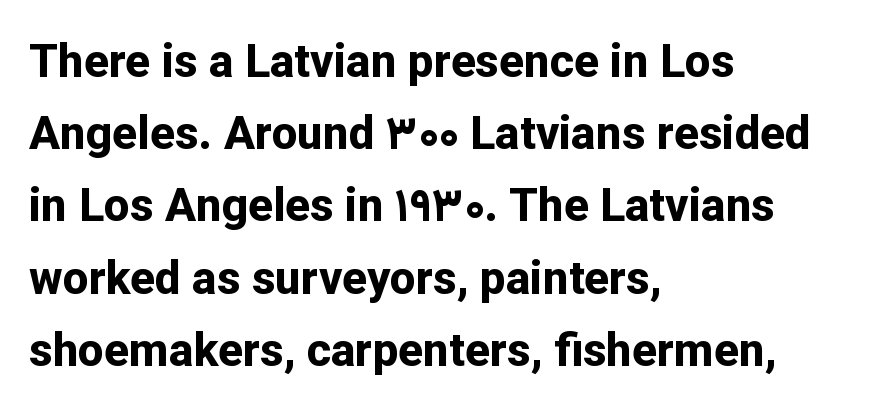
Do the letters lean? They stand straight. The text was rendered using a sans face with plain stroke endings. Has an underline been added? It has not. The letters are bold, with thick, heavy strokes.
